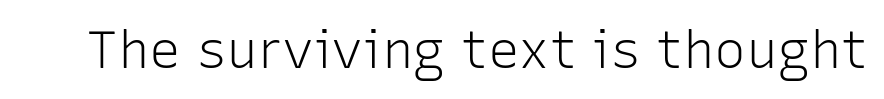
{"serif": "no", "italic": "no", "bold": "no", "weight": "light", "width": "normal", "stroke_contrast": "low", "x_height": "medium", "monospaced": "no", "underline": "no", "letter_spacing": "normal", "letter_spacing_em": 0.0, "glyph_px": 53}
